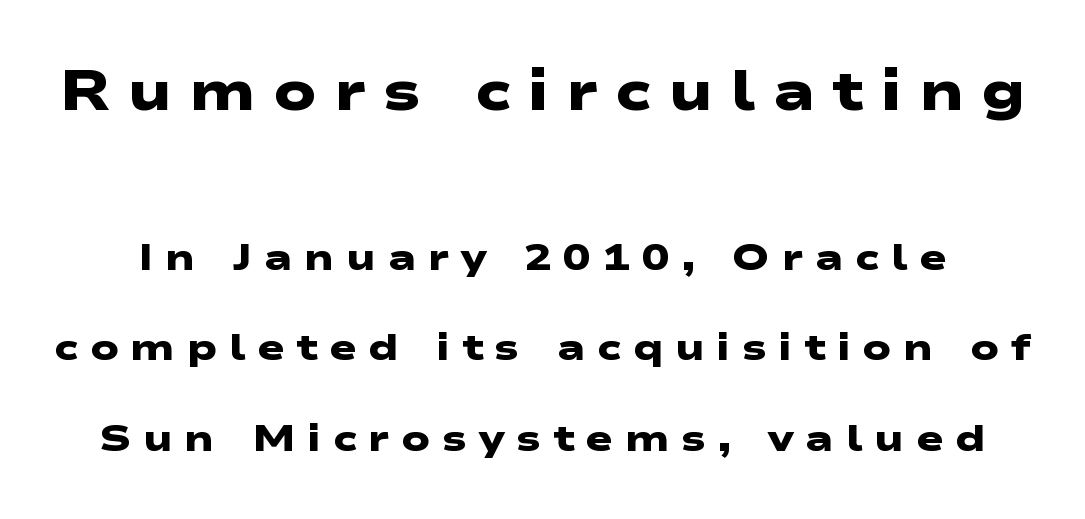
{"serif": "no", "bold": "yes", "weight": "heavy", "width": "wide", "stroke_contrast": "low", "x_height": "medium", "monospaced": "no", "underline": "no", "line_spacing": "loose", "line_spacing_ratio": 2.44, "letter_spacing": "wide", "letter_spacing_em": 0.31, "larger_block": "first", "size_ratio": 1.49, "glyph_px": 55}
